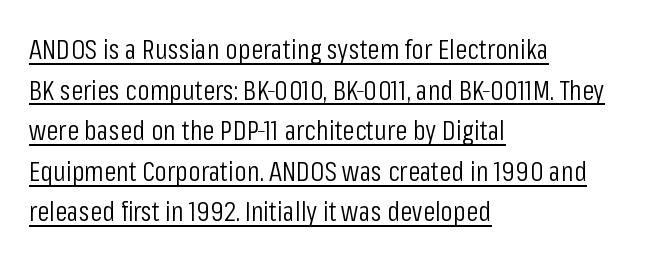
Q: Is the text bold? A: No.
Q: Is the text italic (slanted)? A: No, it is upright.
Q: Is the typeface a serif or a sans-serif typeface? A: Sans-serif.
Q: Is the text underlined? A: Yes.
Q: How is the paragraph aligned? A: Left-aligned.
Q: Is the spacing between letters normal or unusually wide? A: Normal.
Q: Is the spacing between lines tight, normal or loose? A: Normal.
Q: Width (condensed, normal, or wide)? A: Condensed.
Q: Stroke contrast? A: Low.
Q: x-height? A: Medium.
Q: Monospaced? A: No.
